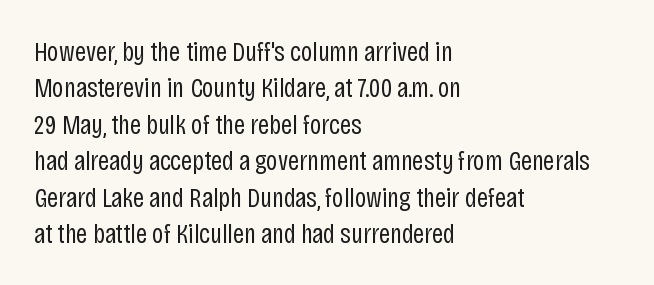
Q: Is the text bold? A: No.
Q: Is the text italic (slanted)? A: No, it is upright.
Q: Is the typeface a serif or a sans-serif typeface? A: Sans-serif.
Q: Is the text underlined? A: No.
Q: How is the paragraph aligned? A: Left-aligned.
Q: Is the spacing between letters normal or unusually wide? A: Normal.
Q: Is the spacing between lines tight, normal or loose? A: Normal.
Q: Width (condensed, normal, or wide)? A: Condensed.
Q: Stroke contrast? A: Low.
Q: x-height? A: Large.
Q: Monospaced? A: No.
